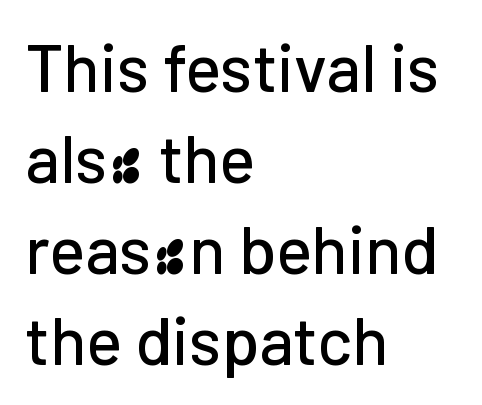
Note: no serifs on the glyphs. The space directly below the letters is spotless. Varying glyph widths throughout — classic text-font behaviour. Leading: standard.
